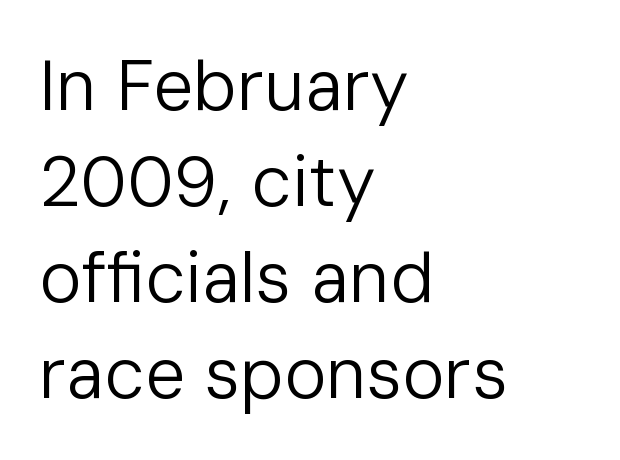
Q: Is the text bold? A: No.
Q: Is the text italic (slanted)? A: No, it is upright.
Q: Is the typeface a serif or a sans-serif typeface? A: Sans-serif.
Q: Is the text underlined? A: No.
Q: How is the paragraph aligned? A: Left-aligned.
Q: Is the spacing between letters normal or unusually wide? A: Normal.
Q: Is the spacing between lines tight, normal or loose? A: Normal.
Q: Width (condensed, normal, or wide)? A: Normal.
Q: Stroke contrast? A: Low.
Q: x-height? A: Medium.
Q: Monospaced? A: No.
